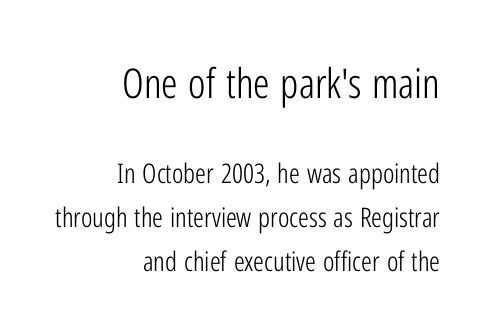
The image shows 41 px light, condensed sans-serif type, upright; set right-aligned, normal line spacing (1.63x), normal letter spacing, not underlined; the first (top) block is 1.52x larger; low stroke contrast and a medium x-height.
